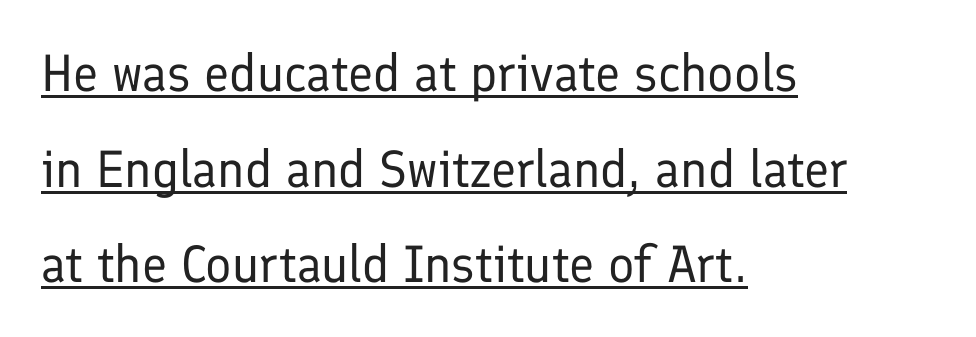
The image shows 52 px regular-weight sans-serif type, upright; set left-aligned, line spacing 1.84x, normal letter spacing, underlined; low stroke contrast and a medium x-height.
